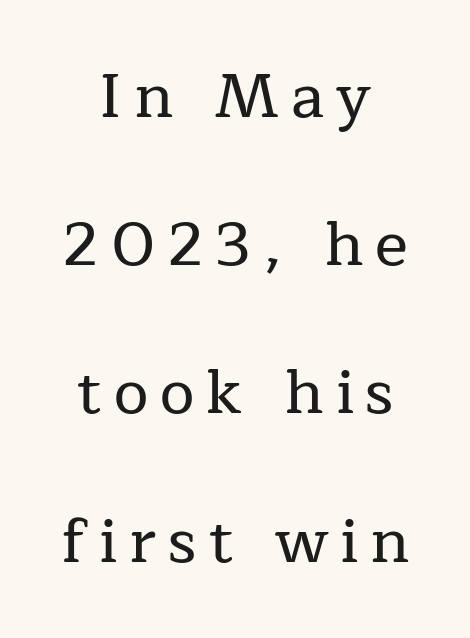
The image shows 62 px serif type, upright; set centered, loose line spacing (2.39x), not underlined; low stroke contrast and a medium x-height.
